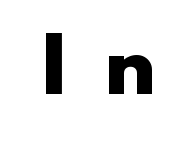
Q: Is the text bold? A: Yes.
Q: Is the text italic (slanted)? A: No, it is upright.
Q: Is the typeface a serif or a sans-serif typeface? A: Sans-serif.
Q: Is the text underlined? A: No.
Q: Is the spacing between letters normal or unusually wide? A: Unusually wide.
Q: Width (condensed, normal, or wide)? A: Wide.
Q: Stroke contrast? A: Low.
Q: x-height? A: Small.
Q: Monospaced? A: No.
